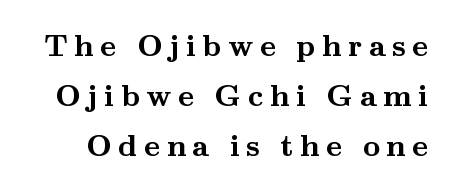
{"serif": "yes", "italic": "no", "bold": "yes", "weight": "semibold", "width": "wide", "stroke_contrast": "medium", "x_height": "small", "monospaced": "no", "underline": "no", "line_spacing": "normal", "line_spacing_ratio": 1.67, "letter_spacing": "wide", "letter_spacing_em": 0.22, "glyph_px": 30}
